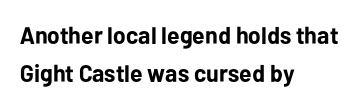
{"italic": "no", "bold": "yes", "underline": "no", "align": "left", "line_spacing": "normal", "line_spacing_ratio": 1.57, "letter_spacing": "normal", "letter_spacing_em": 0.0, "glyph_px": 24}
